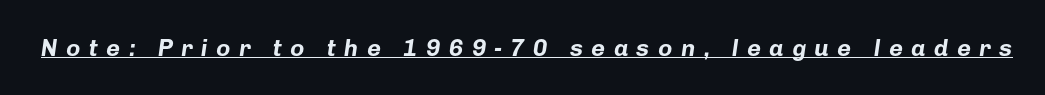
Pretty heavy lettering here — definitely bold. Display-style spreading of the glyphs; the letterfit is very open. Emphasis-style slanted type is in use. Caption: lettering with a line underneath.
